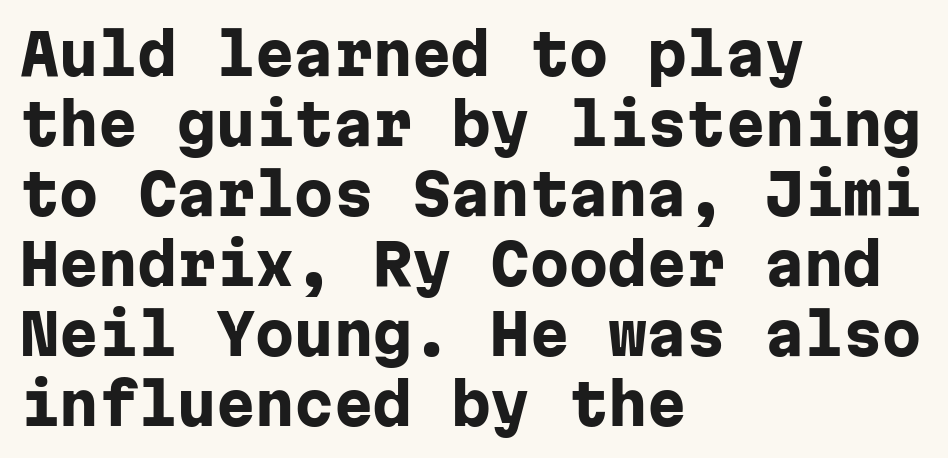
The image shows 56 px heavy sans-serif type, upright, monospaced; set left-aligned, normal line spacing (1.25x), normal letter spacing, not underlined; low stroke contrast and a medium x-height.
